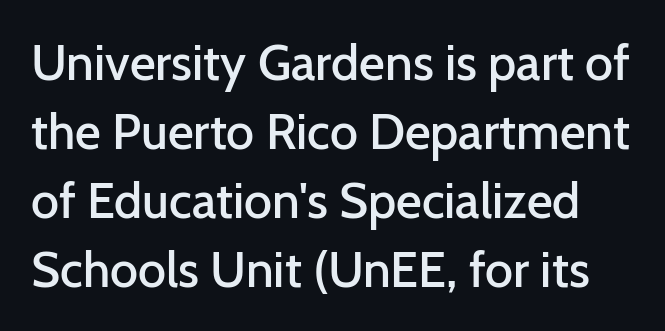
The image shows 50 px semibold sans-serif type, upright; set normal line spacing (1.38x), normal letter spacing, not underlined; low stroke contrast and a medium x-height.
